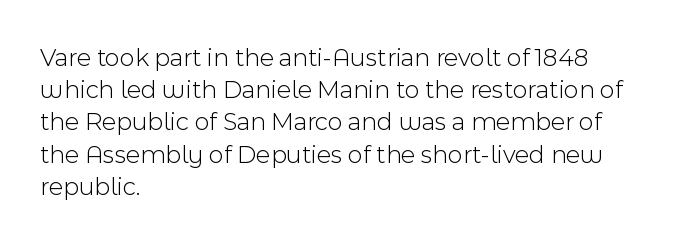
No letter is thick-stroked: the sample isn't bold. The lettering stays uniformly vertical, giving the passage a roman look. This sample uses plain, unmodified letter spacing. These lines stack with their left ends in a neat column. The gap between lines stays unmarked.
